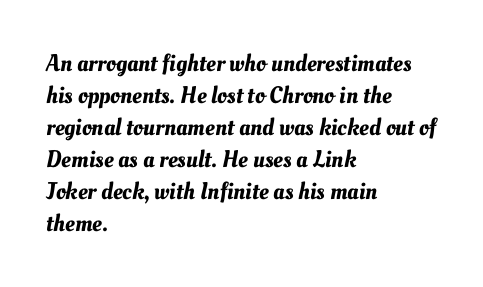
Q: Is the text underlined? A: No.
Q: How is the paragraph aligned? A: Left-aligned.
Q: Is the spacing between letters normal or unusually wide? A: Normal.
Q: Is the spacing between lines tight, normal or loose? A: Normal.
